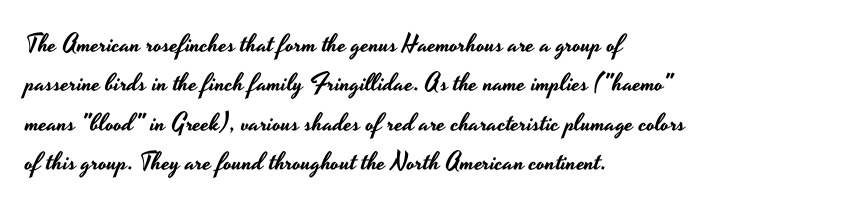
{"underline": "no", "align": "left", "line_spacing": "normal", "line_spacing_ratio": 1.58, "letter_spacing": "normal", "letter_spacing_em": 0.0, "glyph_px": 25}
